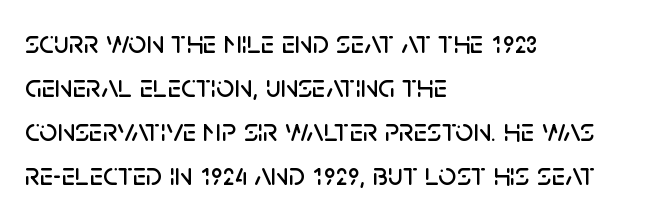
Alignment: flush left. The words here are not underlined. Every stem runs plumb, perpendicular to the baseline. These lines sit exactly where default settings would place them. Standard letterfit; no display-style spreading of the glyphs.
